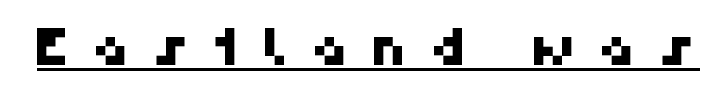
This is underlined copy, the kind a proofreader might mark for attention. Each letter keeps its own natural width here, so spacing adapts to shape. Someone cranked the tracking dial way up on this one. The text was rendered using a sans face with plain stroke endings.
